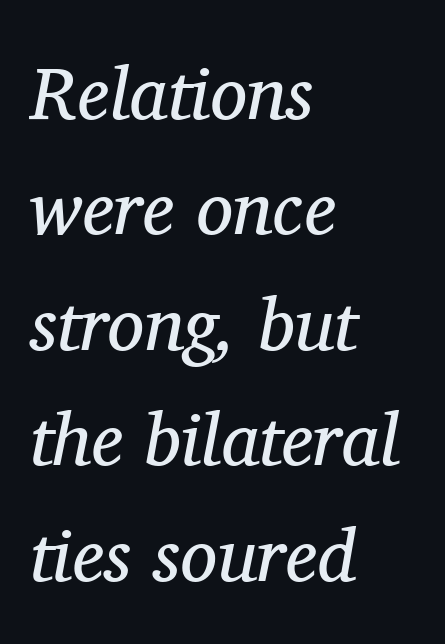
Q: Is the text bold? A: No.
Q: Is the text italic (slanted)? A: Yes, it leans right by about 11 degrees.
Q: Is the typeface a serif or a sans-serif typeface? A: Serif.
Q: Is the text underlined? A: No.
Q: How is the paragraph aligned? A: Left-aligned.
Q: Is the spacing between letters normal or unusually wide? A: Normal.
Q: Is the spacing between lines tight, normal or loose? A: Normal.
Q: Width (condensed, normal, or wide)? A: Normal.
Q: Stroke contrast? A: Medium.
Q: x-height? A: Medium.
Q: Monospaced? A: No.
